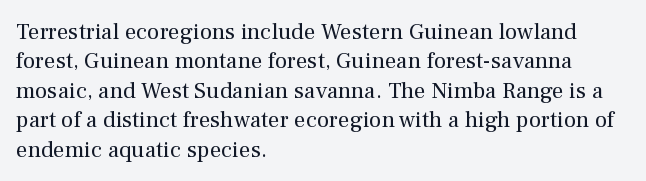
It's the straight-up-and-down kind of type. The face used here is rendered with its standard letterfit. The setting favours the left margin, as ordinary paragraphs usually do. This is not heavy type; no bold has been used. Interline gaps are of average width in this sample.
